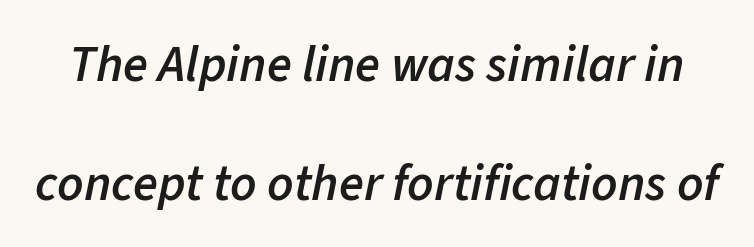
The image shows 51 px semibold type, italic (leaning right); set loose line spacing (2.33x), normal letter spacing, not underlined; low stroke contrast and a medium x-height.
